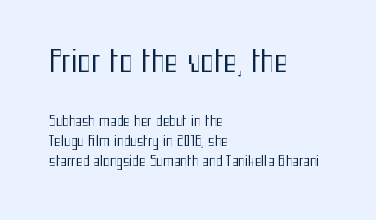
{"serif": "no", "italic": "no", "bold": "no", "weight": "regular", "width": "condensed", "stroke_contrast": "medium", "x_height": "medium", "monospaced": "no", "underline": "no", "align": "left", "line_spacing": "normal", "line_spacing_ratio": 1.46, "letter_spacing": "normal", "letter_spacing_em": 0.0, "larger_block": "first", "size_ratio": 2.07, "glyph_px": 29}
